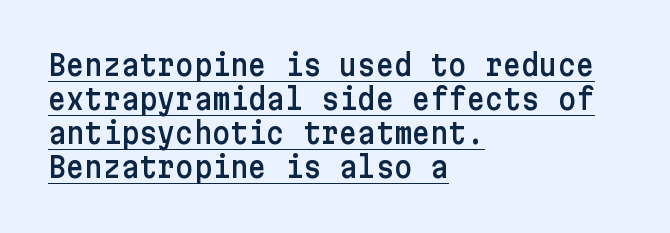
The image shows 28 px sans-serif type, upright; set left-aligned, line spacing 1.22x, normal letter spacing, underlined; low stroke contrast and a medium x-height.
